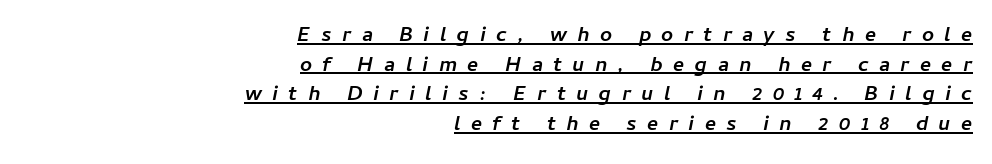
{"italic": "yes", "lean": "right", "slant_degrees": 11, "bold": "yes", "underline": "yes", "align": "right", "line_spacing": "normal", "line_spacing_ratio": 1.41, "letter_spacing": "wide", "letter_spacing_em": 0.49, "glyph_px": 21}
